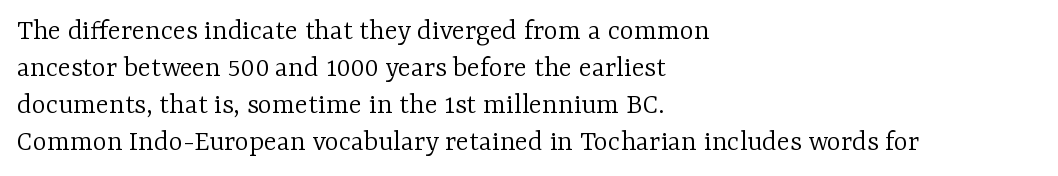
The image shows 30 px light serif type, upright; set left-aligned, line spacing 1.23x, normal letter spacing, not underlined; low stroke contrast and a medium x-height.
